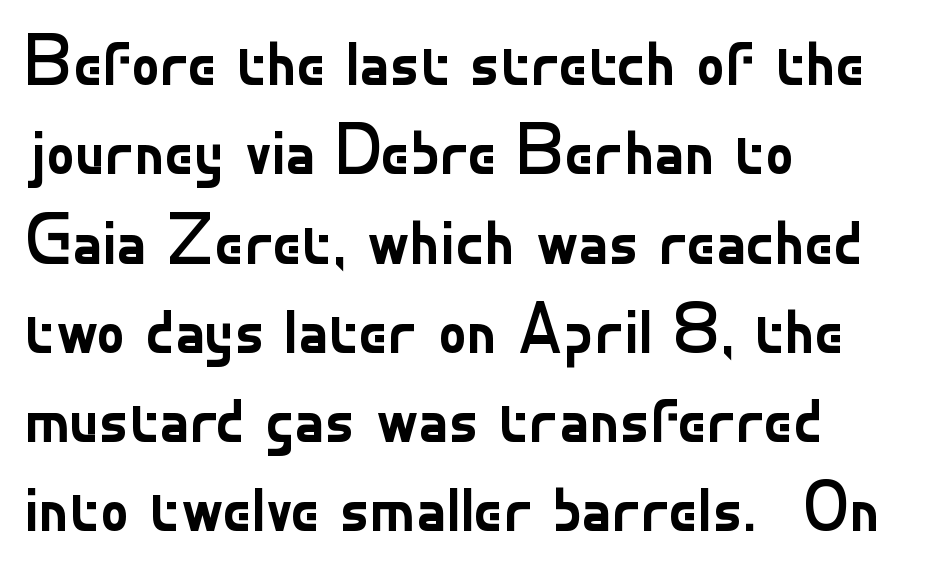
Q: Is the text bold? A: No.
Q: Is the text italic (slanted)? A: No, it is upright.
Q: Is the typeface a serif or a sans-serif typeface? A: Sans-serif.
Q: Is the text underlined? A: No.
Q: How is the paragraph aligned? A: Left-aligned.
Q: Is the spacing between letters normal or unusually wide? A: Normal.
Q: Width (condensed, normal, or wide)? A: Normal.
Q: Stroke contrast? A: Low.
Q: x-height? A: Small.
Q: Monospaced? A: No.
